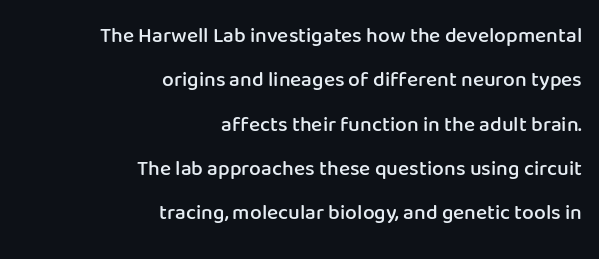
Q: Is the text bold? A: Semi-bold.
Q: Is the text italic (slanted)? A: No, it is upright.
Q: Is the text underlined? A: No.
Q: How is the paragraph aligned? A: Right-aligned.
Q: Is the spacing between letters normal or unusually wide? A: Normal.
Q: Is the spacing between lines tight, normal or loose? A: Loose.
